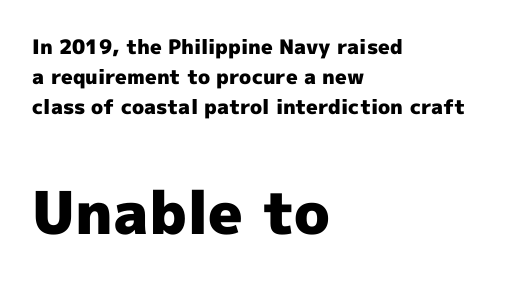
Plenty of ink on the page — the face is bold. Standard letterfit; no display-style spreading of the glyphs. Horizontal alignment here is leftward, the default for most running prose. The lines sit at an ordinary, default distance from one another. This sample has the flowing, uneven cadence of proportional lettering.
